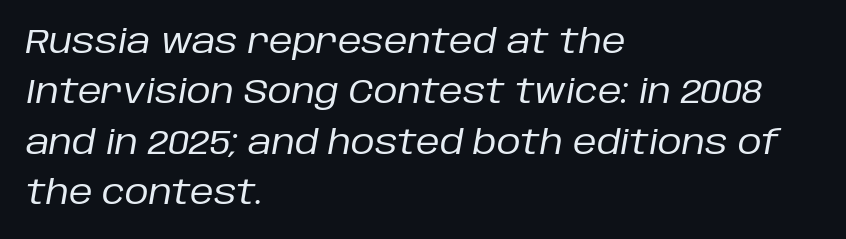
The image shows 33 px regular-weight type, italic (leaning right); set left-aligned, normal line spacing (1.53x), normal letter spacing, not underlined; low stroke contrast and a large x-height.
